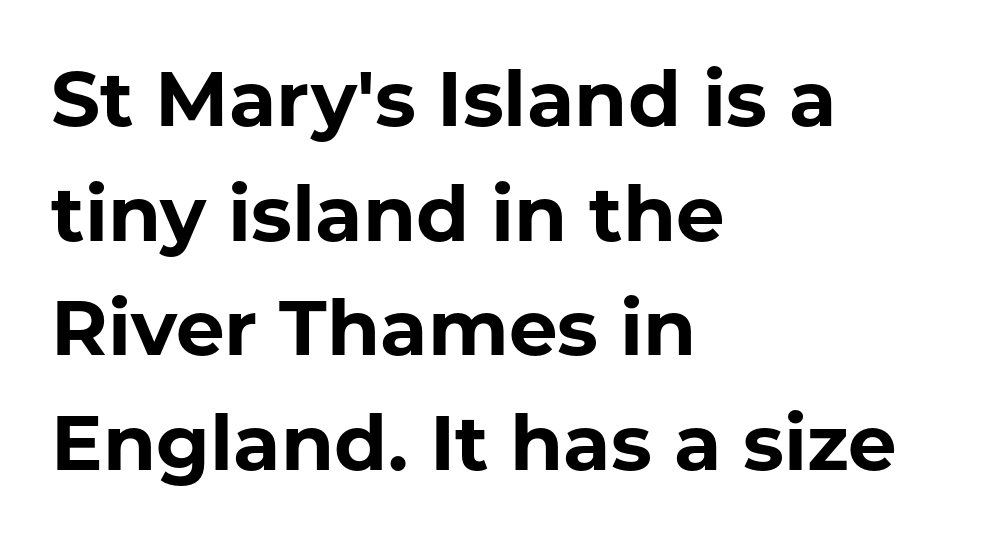
{"serif": "no", "italic": "no", "bold": "yes", "weight": "bold", "width": "normal", "stroke_contrast": "low", "x_height": "medium", "monospaced": "no", "underline": "no", "align": "left", "line_spacing": "normal", "line_spacing_ratio": 1.49, "letter_spacing": "normal", "letter_spacing_em": 0.0, "glyph_px": 77}
